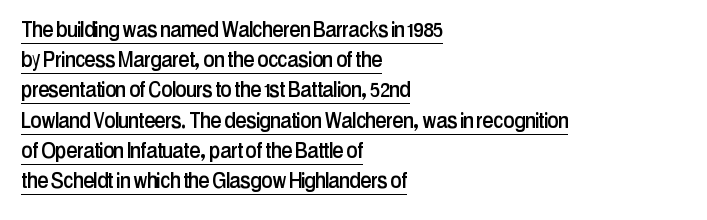
The image shows 25 px text type, upright; set left-aligned, line spacing 1.21x, normal letter spacing, underlined.
